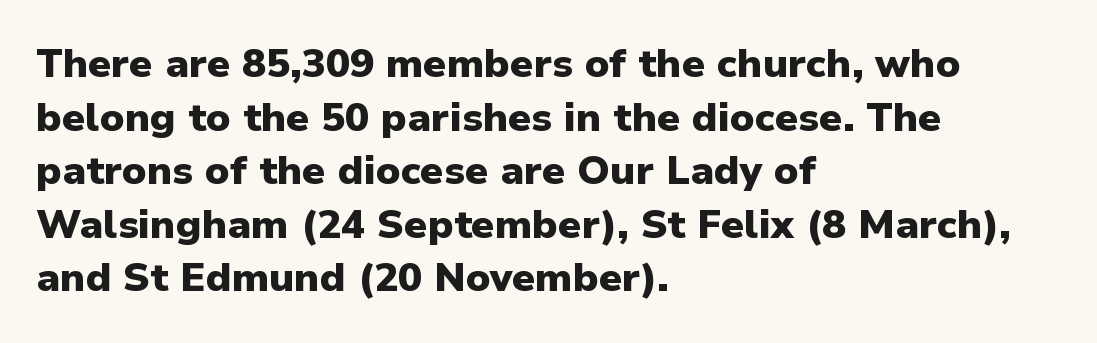
{"serif": "no", "italic": "no", "bold": "yes", "weight": "heavy", "width": "normal", "stroke_contrast": "low", "x_height": "medium", "monospaced": "no", "underline": "no", "align": "left", "line_spacing": "normal", "line_spacing_ratio": 1.34, "letter_spacing": "normal", "letter_spacing_em": 0.0, "glyph_px": 40}
